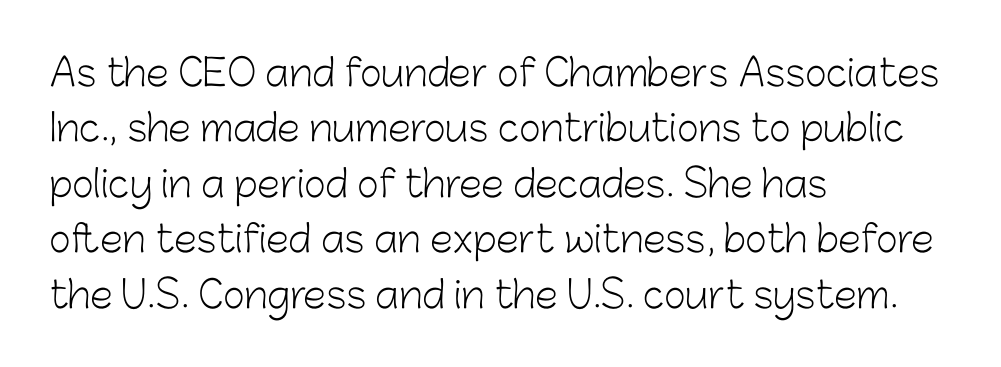
Q: Is the text bold? A: No.
Q: Is the text italic (slanted)? A: No, it is upright.
Q: Is the typeface a serif or a sans-serif typeface? A: Sans-serif.
Q: Is the text underlined? A: No.
Q: How is the paragraph aligned? A: Left-aligned.
Q: Is the spacing between letters normal or unusually wide? A: Normal.
Q: Is the spacing between lines tight, normal or loose? A: Normal.
Q: Width (condensed, normal, or wide)? A: Normal.
Q: Stroke contrast? A: Low.
Q: x-height? A: Medium.
Q: Monospaced? A: No.
